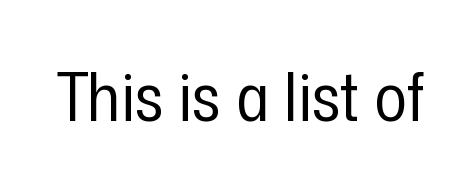
Q: Is the text bold? A: No.
Q: Is the text italic (slanted)? A: No, it is upright.
Q: Is the typeface a serif or a sans-serif typeface? A: Sans-serif.
Q: Is the text underlined? A: No.
Q: Is the spacing between letters normal or unusually wide? A: Normal.
Q: Width (condensed, normal, or wide)? A: Condensed.
Q: Stroke contrast? A: Low.
Q: x-height? A: Medium.
Q: Monospaced? A: No.
